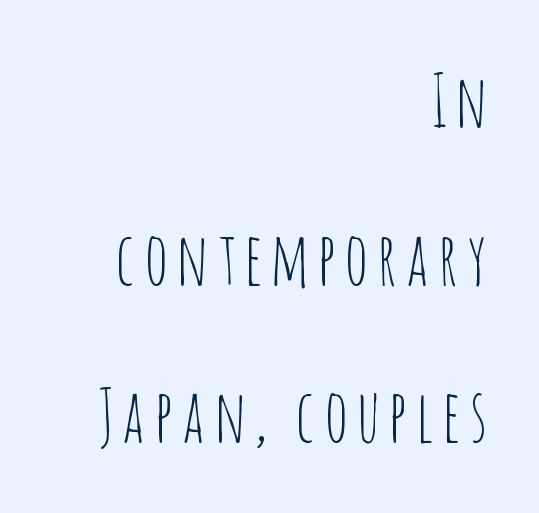
The image shows 73 px thin, condensed sans-serif type, upright; set right-aligned, loose line spacing (2.16x), not underlined; low stroke contrast and a large x-height.
